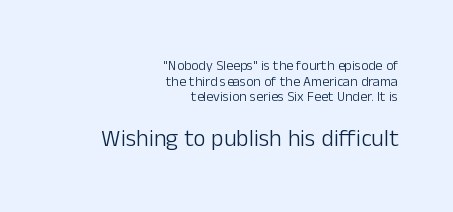
{"italic": "no", "bold": "no", "underline": "no", "align": "right", "line_spacing": "tight", "line_spacing_ratio": 1.12, "letter_spacing": "normal", "letter_spacing_em": 0.0, "larger_block": "second", "size_ratio": 1.71, "glyph_px": 24}
